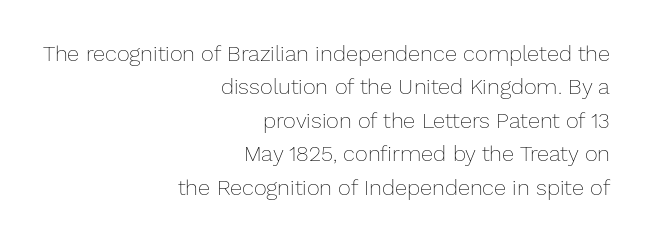
{"italic": "no", "bold": "no", "underline": "no", "align": "right", "line_spacing": "normal", "line_spacing_ratio": 1.52, "letter_spacing": "normal", "letter_spacing_em": 0.0, "glyph_px": 22}
